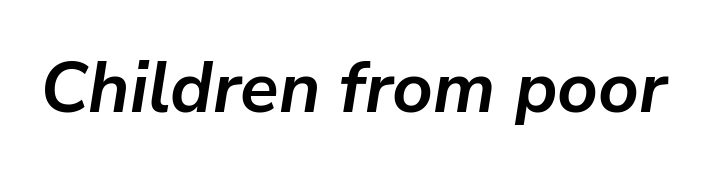
Q: Is the text bold? A: Yes.
Q: Is the text italic (slanted)? A: Yes, it leans right by about 9 degrees.
Q: Is the text underlined? A: No.
Q: Is the spacing between letters normal or unusually wide? A: Normal.
Q: Width (condensed, normal, or wide)? A: Normal.
Q: Stroke contrast? A: Low.
Q: x-height? A: Medium.
Q: Monospaced? A: No.
